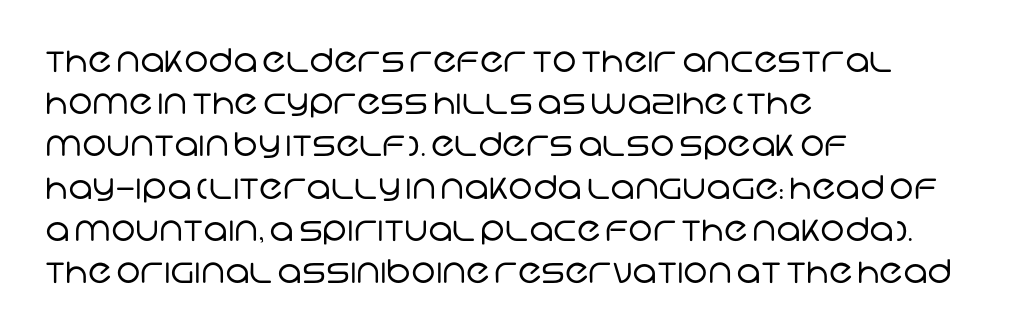
Q: Is the text bold? A: No.
Q: Is the typeface a serif or a sans-serif typeface? A: Sans-serif.
Q: Is the text underlined? A: No.
Q: How is the paragraph aligned? A: Left-aligned.
Q: Is the spacing between letters normal or unusually wide? A: Normal.
Q: Is the spacing between lines tight, normal or loose? A: Normal.
Q: Width (condensed, normal, or wide)? A: Normal.
Q: Stroke contrast? A: Low.
Q: x-height? A: Large.
Q: Monospaced? A: No.
